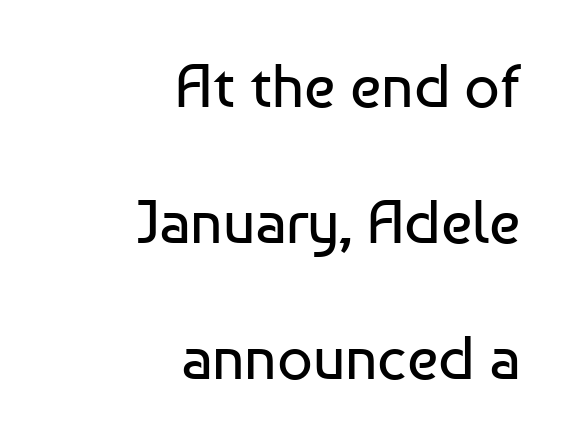
The words here are not underlined. Compared with typical body copy, the letter spacing here is the same. If you measured baseline to baseline, you'd find a long distance. No chunkiness to these letters — they're not bold. The text block is weighted toward the right margin, trailing off unevenly leftward.
